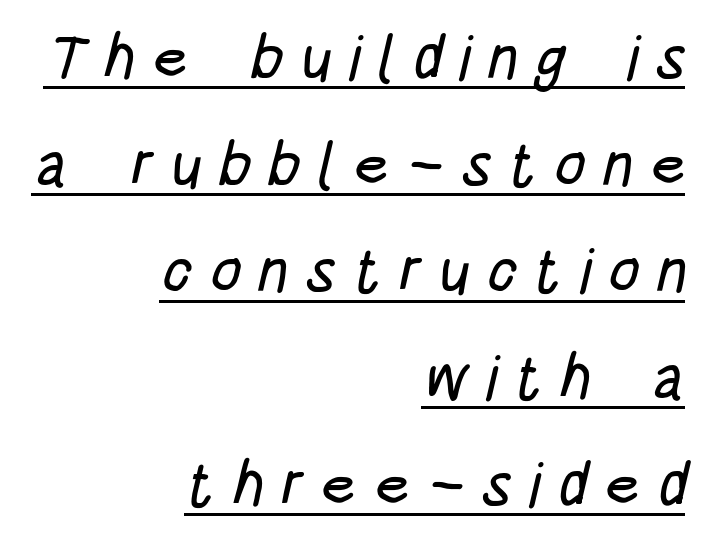
The image shows 62 px condensed sans-serif type; set right-aligned, line spacing 1.72x, unusually wide letter spacing (+0.27 em), underlined; low stroke contrast and a large x-height.
